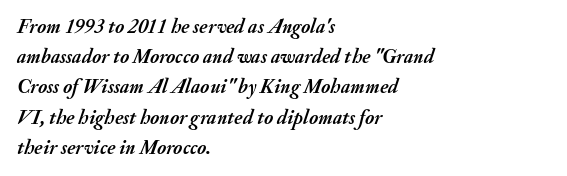
Underlining? Definitely not there. Inter-character spacing is left at the font's built-in metrics. There's an unmistakable incline to the writing here. Casual observation: everything's shoved over to the left. Honestly, the row spacing looks completely unremarkable.
